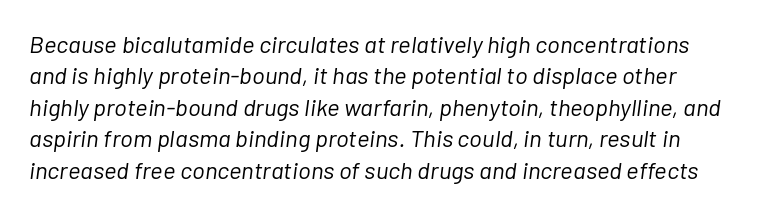
{"italic": "yes", "lean": "right", "slant_degrees": 7, "bold": "no", "underline": "no", "line_spacing": "normal", "line_spacing_ratio": 1.31, "letter_spacing": "normal", "letter_spacing_em": 0.0, "glyph_px": 24}
